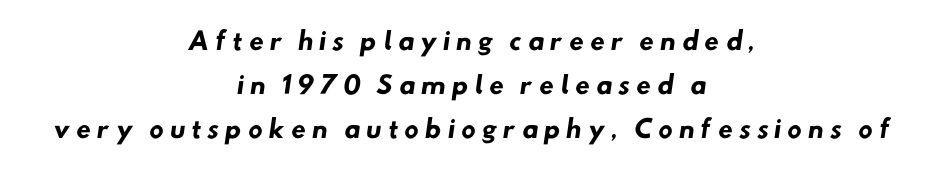
Q: Is the text bold? A: Yes.
Q: Is the text underlined? A: No.
Q: How is the paragraph aligned? A: Centered.
Q: Is the spacing between letters normal or unusually wide? A: Unusually wide.
